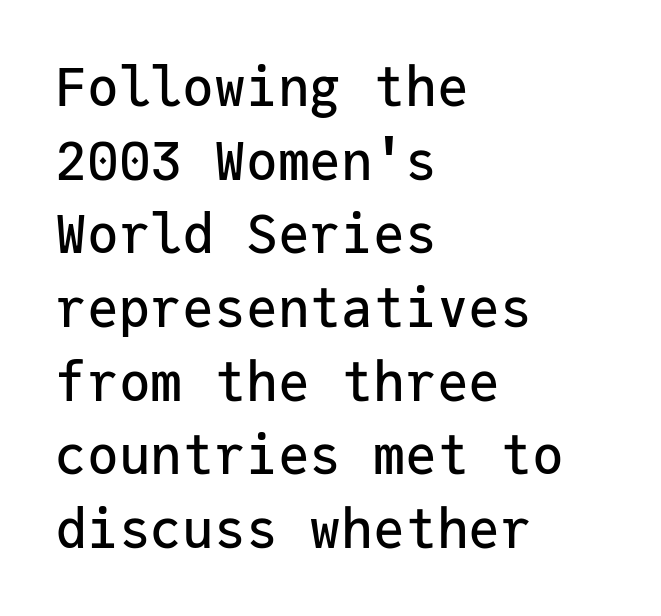
{"serif": "no", "italic": "no", "width": "normal", "stroke_contrast": "low", "x_height": "medium", "monospaced": "yes", "underline": "no", "align": "left", "line_spacing": "normal", "line_spacing_ratio": 1.39, "letter_spacing": "normal", "letter_spacing_em": 0.0, "glyph_px": 53}
